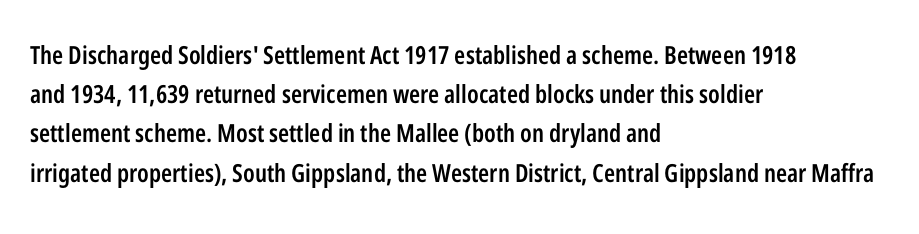
{"italic": "no", "bold": "semi", "underline": "no", "align": "left", "line_spacing": "normal", "line_spacing_ratio": 1.57, "letter_spacing": "normal", "letter_spacing_em": 0.0, "glyph_px": 25}
